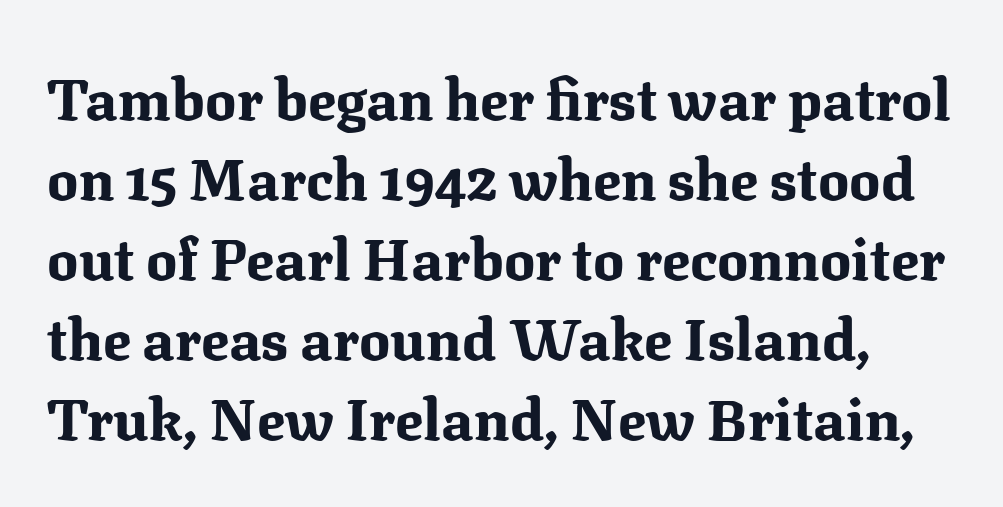
The image shows 58 px bold serif type, upright; set normal line spacing (1.38x), normal letter spacing, not underlined; medium stroke contrast and a medium x-height.
